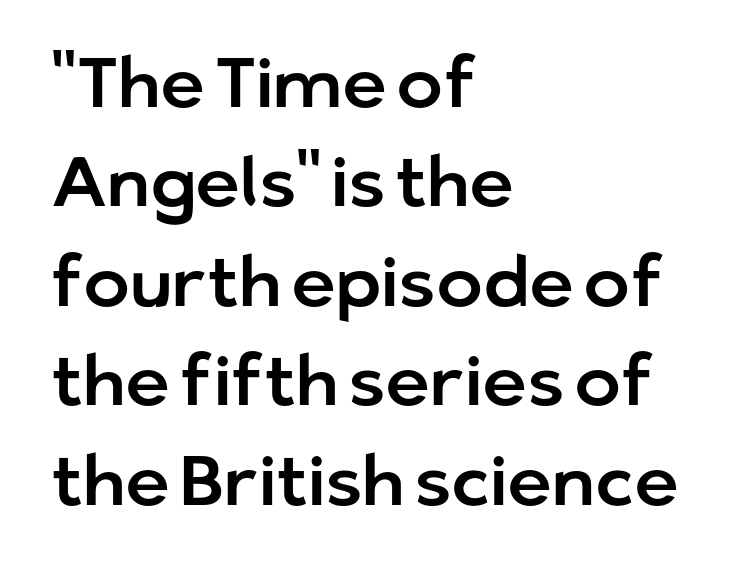
The image shows 70 px sans-serif type, upright; set left-aligned, normal line spacing (1.42x), normal letter spacing, not underlined; low stroke contrast and a medium x-height.
